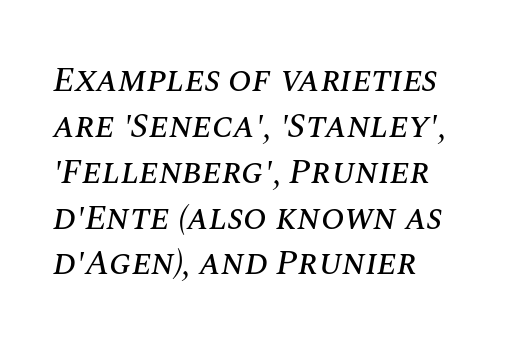
Q: Is the text italic (slanted)? A: Yes, it leans right by about 10 degrees.
Q: Is the text underlined? A: No.
Q: How is the paragraph aligned? A: Left-aligned.
Q: Is the spacing between letters normal or unusually wide? A: Normal.
Q: Is the spacing between lines tight, normal or loose? A: Normal.
Q: Width (condensed, normal, or wide)? A: Normal.
Q: Stroke contrast? A: Medium.
Q: x-height? A: Large.
Q: Monospaced? A: No.
